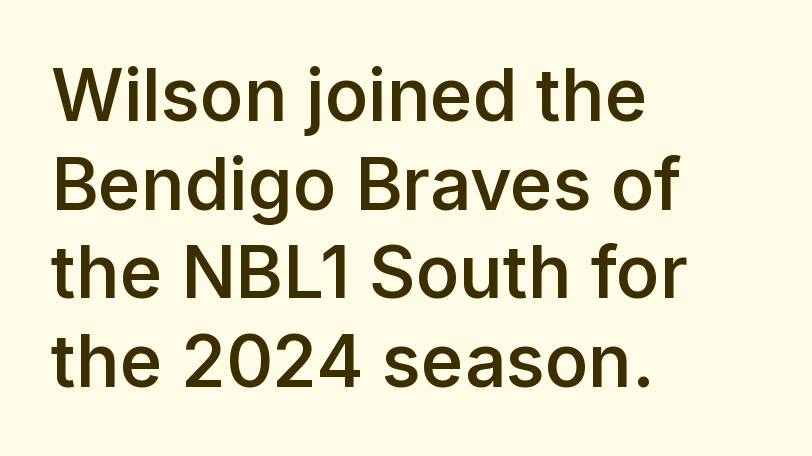
Q: Is the text bold? A: Semi-bold.
Q: Is the text italic (slanted)? A: No, it is upright.
Q: Is the typeface a serif or a sans-serif typeface? A: Sans-serif.
Q: Is the text underlined? A: No.
Q: How is the paragraph aligned? A: Left-aligned.
Q: Is the spacing between letters normal or unusually wide? A: Normal.
Q: Width (condensed, normal, or wide)? A: Normal.
Q: Stroke contrast? A: Low.
Q: x-height? A: Medium.
Q: Monospaced? A: No.
